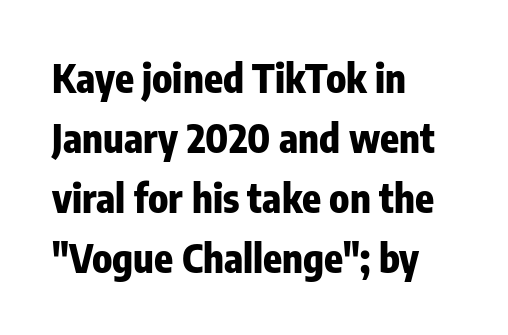
Q: Is the text bold? A: Yes.
Q: Is the text italic (slanted)? A: No, it is upright.
Q: Is the typeface a serif or a sans-serif typeface? A: Sans-serif.
Q: Is the text underlined? A: No.
Q: How is the paragraph aligned? A: Left-aligned.
Q: Is the spacing between letters normal or unusually wide? A: Normal.
Q: Is the spacing between lines tight, normal or loose? A: Normal.
Q: Width (condensed, normal, or wide)? A: Condensed.
Q: Stroke contrast? A: Low.
Q: x-height? A: Medium.
Q: Monospaced? A: No.
